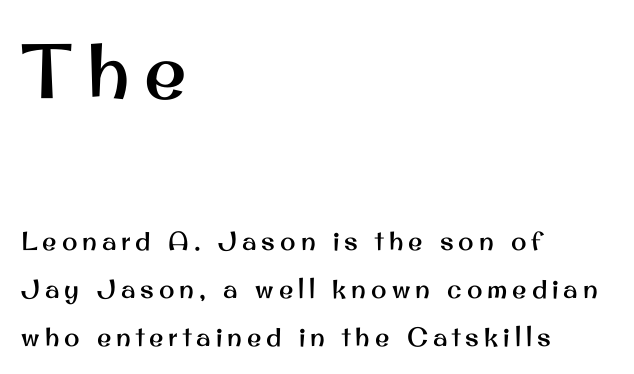
{"serif": "no", "italic": "no", "width": "normal", "stroke_contrast": "medium", "x_height": "small", "monospaced": "no", "underline": "no", "align": "left", "line_spacing_ratio": 1.84, "larger_block": "first", "size_ratio": 2.96, "glyph_px": 77}
